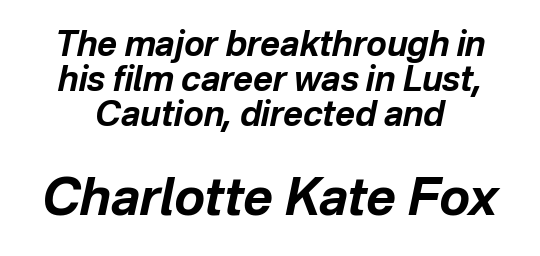
Q: Is the text bold? A: Yes.
Q: Is the text italic (slanted)? A: Yes, it leans right by about 12 degrees.
Q: Is the text underlined? A: No.
Q: How is the paragraph aligned? A: Centered.
Q: Is the spacing between letters normal or unusually wide? A: Normal.
Q: Is the spacing between lines tight, normal or loose? A: Tight.
Q: Which block of text is set in a larger size, the first (top) or the second (bottom)? A: The second (bottom) one.
Q: Width (condensed, normal, or wide)? A: Normal.
Q: Stroke contrast? A: Low.
Q: x-height? A: Medium.
Q: Monospaced? A: No.
